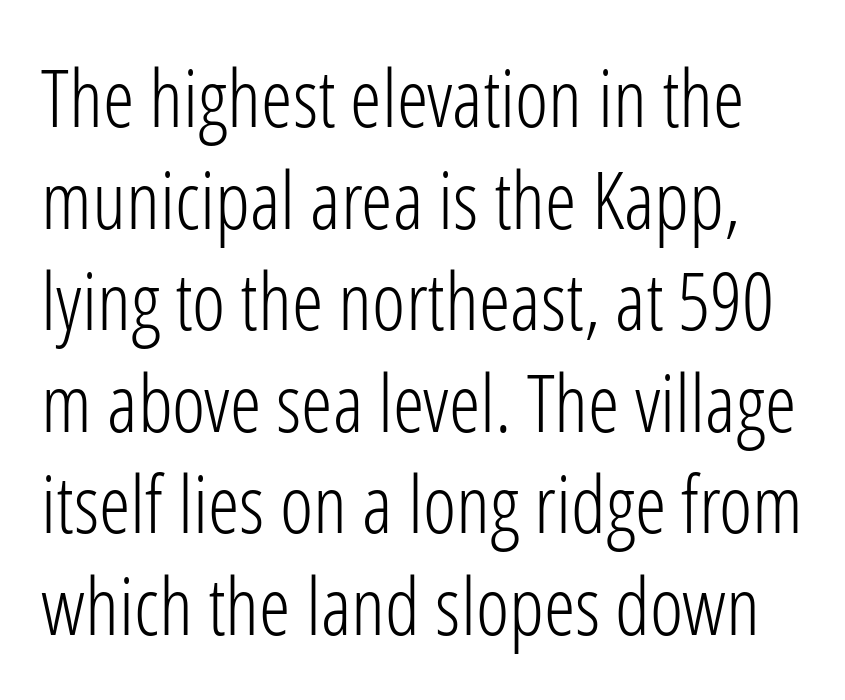
{"serif": "no", "italic": "no", "bold": "no", "weight": "light", "width": "condensed", "stroke_contrast": "low", "x_height": "medium", "monospaced": "no", "underline": "no", "line_spacing": "normal", "line_spacing_ratio": 1.27, "letter_spacing": "normal", "letter_spacing_em": 0.0, "glyph_px": 80}
